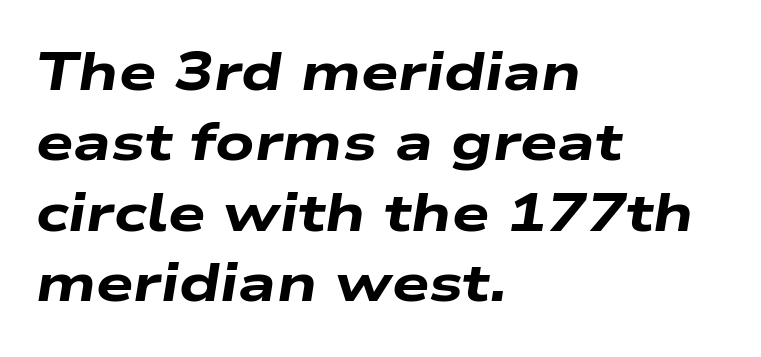
The image shows 53 px heavy, wide type, italic (leaning right); set left-aligned, normal line spacing (1.33x), normal letter spacing, not underlined; low stroke contrast and a medium x-height.
